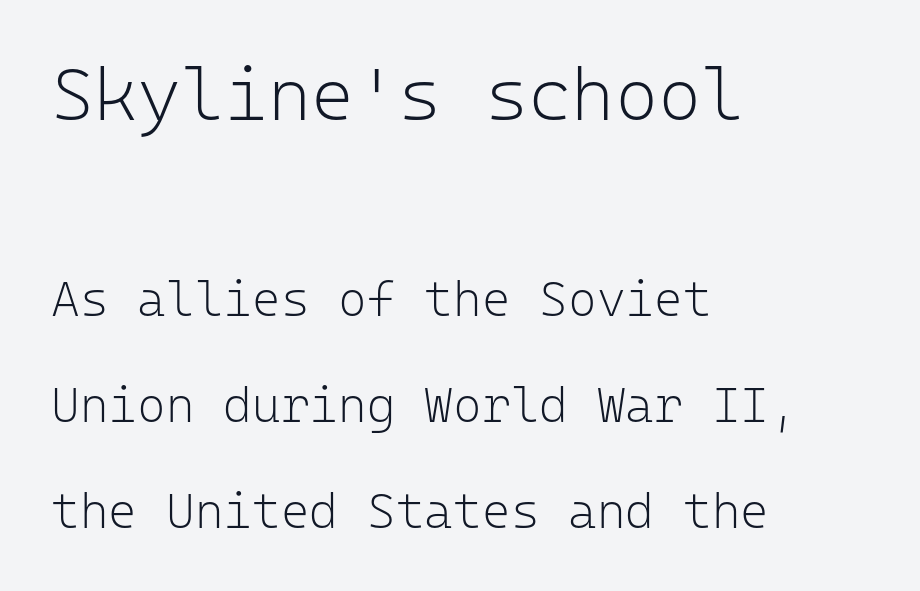
{"serif": "no", "italic": "no", "bold": "no", "weight": "light", "width": "normal", "stroke_contrast": "low", "x_height": "medium", "monospaced": "yes", "underline": "no", "align": "left", "line_spacing": "loose", "line_spacing_ratio": 2.16, "letter_spacing": "normal", "letter_spacing_em": 0.0, "larger_block": "first", "size_ratio": 1.51, "glyph_px": 74}
